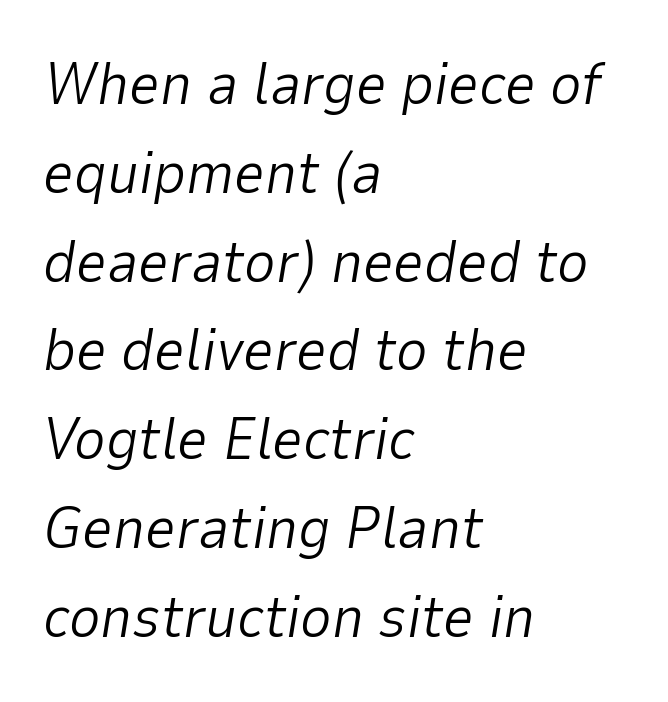
There is no visible air inserted between adjacent glyphs. The passage shown is not bold in any degree. Successive baselines arrive at the customary interval. Is the type slanted? Yes — the strokes lean at a clear angle.
